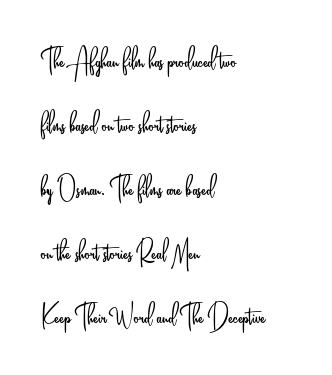
{"serif": "no", "bold": "no", "weight": "light", "width": "condensed", "stroke_contrast": "low", "x_height": "small", "monospaced": "no", "underline": "no", "align": "left", "line_spacing_ratio": 1.88, "letter_spacing": "normal", "letter_spacing_em": 0.0, "glyph_px": 34}
